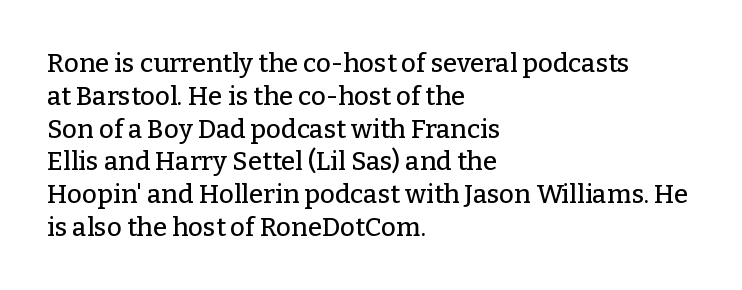
{"italic": "no", "underline": "no", "align": "left", "line_spacing": "normal", "line_spacing_ratio": 1.26, "letter_spacing": "normal", "letter_spacing_em": 0.0, "glyph_px": 26}
